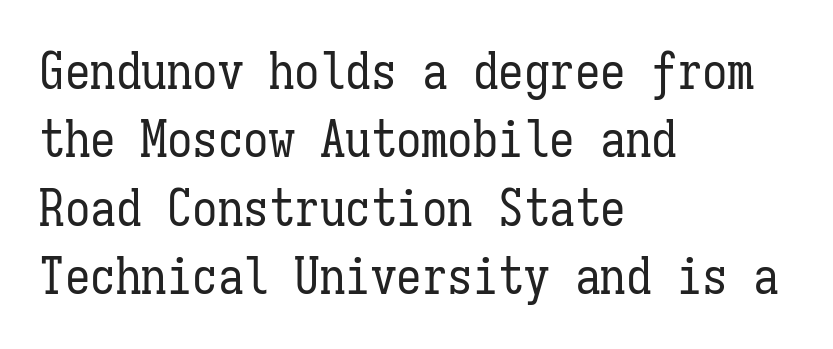
The image shows 51 px regular-weight, condensed type, upright, monospaced; set left-aligned, normal line spacing (1.34x), normal letter spacing, not underlined; low stroke contrast and a medium x-height.
